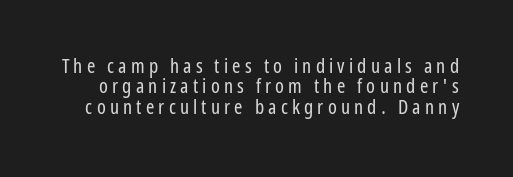
Q: Is the text bold? A: No.
Q: Is the text italic (slanted)? A: No, it is upright.
Q: Is the text underlined? A: No.
Q: Is the spacing between letters normal or unusually wide? A: Unusually wide.
Q: Is the spacing between lines tight, normal or loose? A: Tight.
